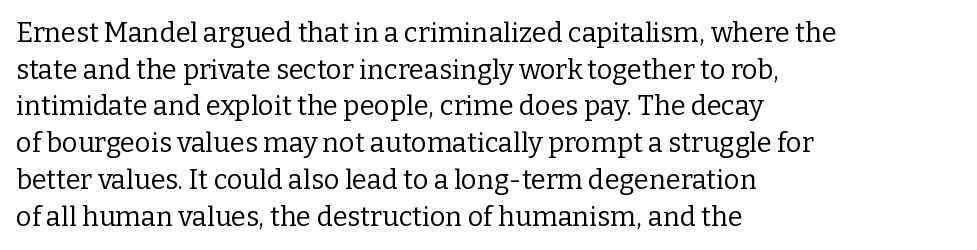
The image shows 27 px text type, upright; set left-aligned, normal line spacing (1.36x), normal letter spacing, not underlined.
